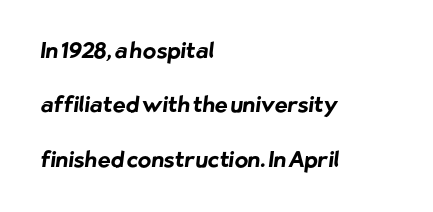
Q: Is the text bold? A: Yes.
Q: Is the text underlined? A: No.
Q: How is the paragraph aligned? A: Left-aligned.
Q: Is the spacing between letters normal or unusually wide? A: Normal.
Q: Is the spacing between lines tight, normal or loose? A: Loose.
